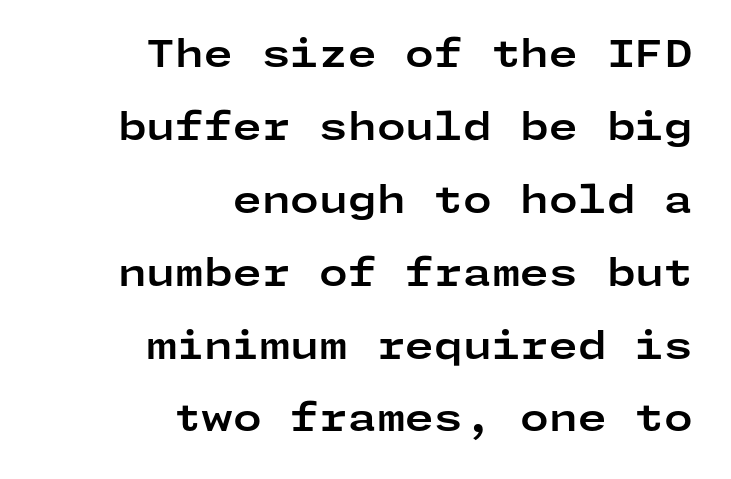
{"serif": "no", "italic": "no", "bold": "yes", "weight": "bold", "width": "wide", "stroke_contrast": "low", "x_height": "medium", "underline": "no", "align": "right", "line_spacing": "loose", "line_spacing_ratio": 1.97, "letter_spacing": "normal", "letter_spacing_em": 0.0, "glyph_px": 37}
